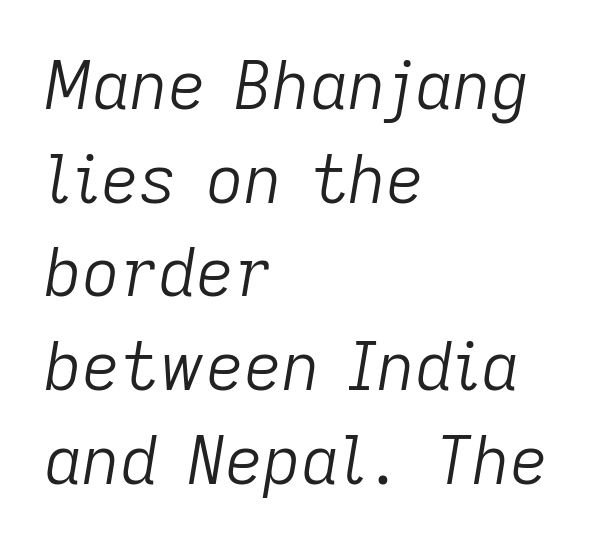
Q: Is the text bold? A: No.
Q: Is the text italic (slanted)? A: Yes, it leans right by about 9 degrees.
Q: Is the text underlined? A: No.
Q: How is the paragraph aligned? A: Left-aligned.
Q: Is the spacing between letters normal or unusually wide? A: Normal.
Q: Is the spacing between lines tight, normal or loose? A: Normal.
Q: Width (condensed, normal, or wide)? A: Normal.
Q: Stroke contrast? A: Low.
Q: x-height? A: Medium.
Q: Monospaced? A: No.
